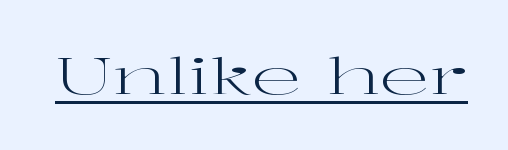
Tracking value appears to be zero — textbook default spacing. The string is rendered with underlining switched on. Classification — serif. Every stem runs plumb, perpendicular to the baseline. Is the stroke heavy? The answer is a plain regular-or-lighter. The letters advance in unequal steps, a hallmark of proportional type.
